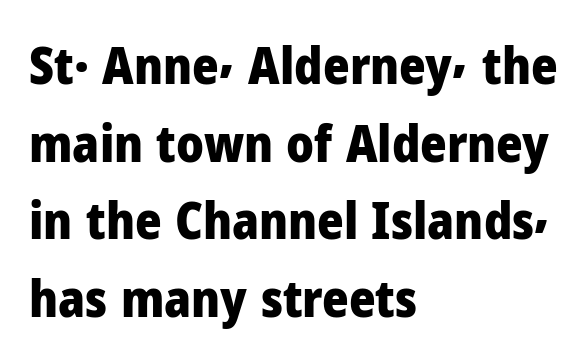
Nothing unusual about the tracking: characters are spaced as the font intends. This sample keeps an unexceptional amount of space between lines. Weight: bold. A bare baseline throughout the passage. The paragraph shown leans on its left margin. Style check: upright.
